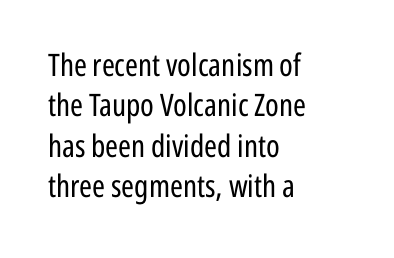
Casual observation: everything's shoved over to the left. Is the stroke heavy? The answer is a plain regular-or-lighter. Tall strokes in this sample are plumb rather than angled. Does the leading feel generous? No, just average. Is this a fixed-width face? No — the glyphs have proportional, varying widths.
